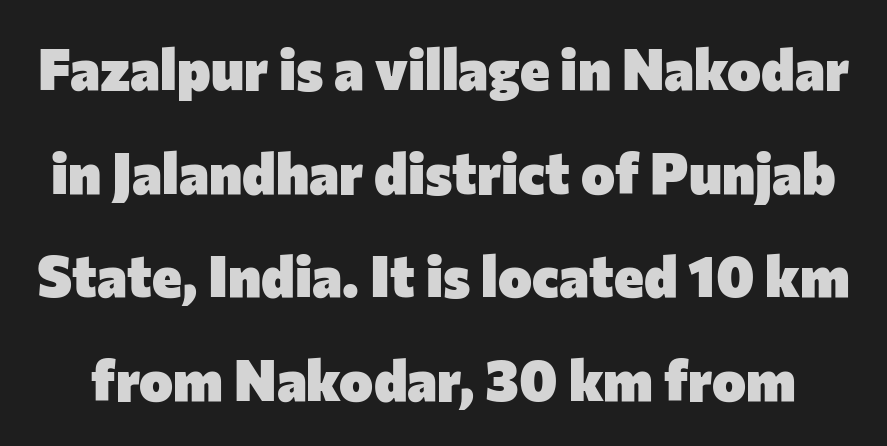
Italic? Not at all — the glyphs are vertical. A clean baseline with only descenders dipping below it. This is sans-serif lettering, the kind often seen on screens and signage. The face used here has the dense, thick strokes of a bold.
